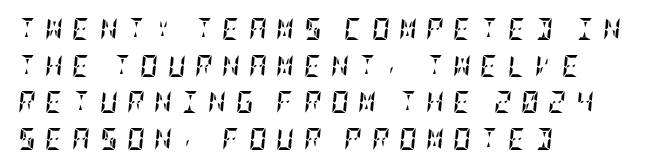
The glyphs are unaccompanied by any horizontal stroke below them. The rendering uses a bold face; every stroke is thick and dark. The tracking jumps out immediately: characters are airy and widely separated. The rendering anchors every line to the left-hand side. When letters slant like this, we call the style italic.
